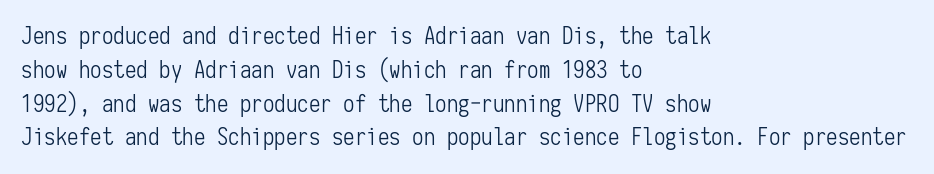
Just letters on the line, the space beneath them empty. Evenly set lines give the paragraph a standard silhouette. Heft: none added — not bold. Notice how the passage keeps a crisp vertical edge on the left only. No extra tracking has been applied to these lines. A roman cut, with each character standing at attention.
